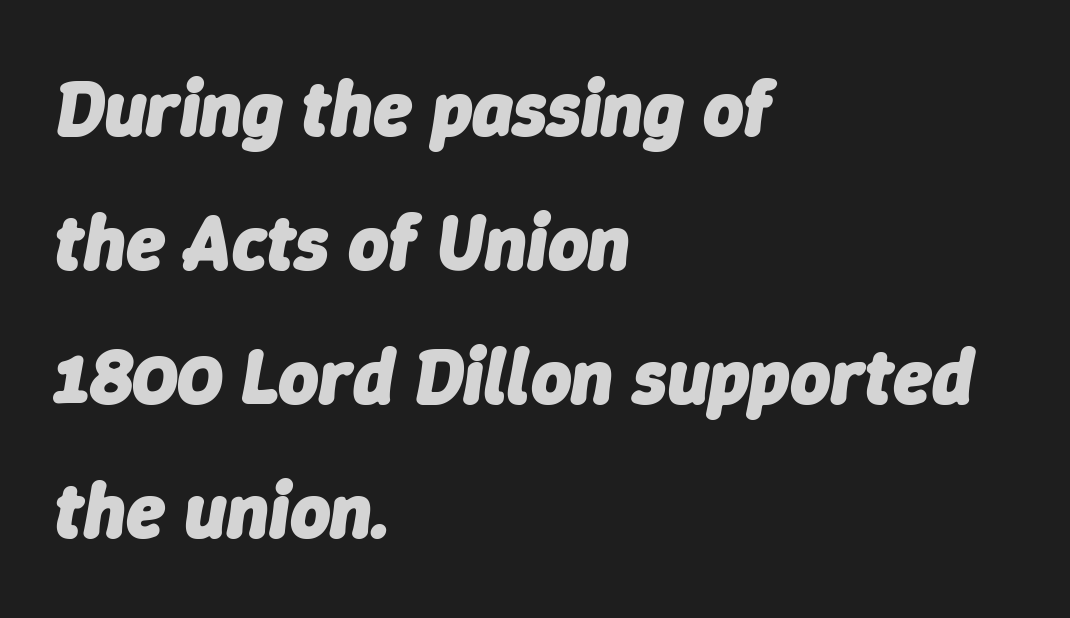
The image shows 78 px heavy type, italic (leaning right); set left-aligned, line spacing 1.72x, normal letter spacing, not underlined; low stroke contrast and a medium x-height.
